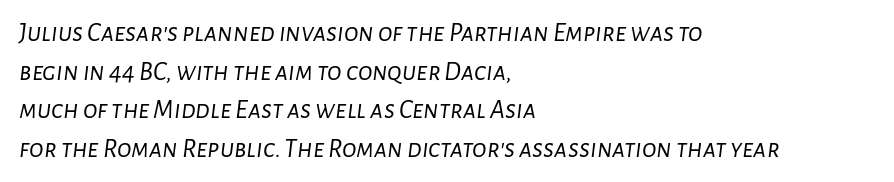
The image shows 27 px text type, italic (leaning right); set left-aligned, normal line spacing (1.43x), normal letter spacing, not underlined.
